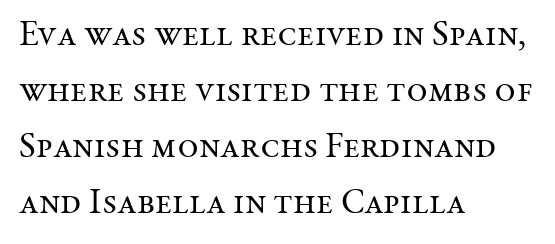
In terms of leading, this rendering sits right in the middle. Horizontally, the lines are justified to the leading edge only. Check under the words: just untouched page. Stems here are at most as thick as an everyday book face.
